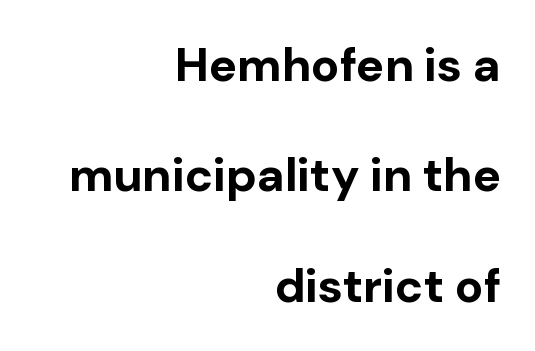
The rendering uses natural spacing where letterforms have individual widths. Set as a true bold cut, around the 700 mark. Does the type have serifs? No, each stem ends abruptly. The paragraph has a hard right edge and a soft left edge. Every character sits straight up, as roman type does. Just letters on the line, the space beneath them empty.
